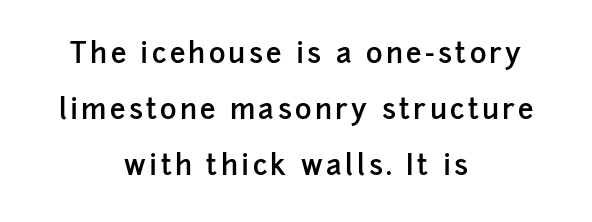
The image shows 28 px semibold sans-serif type, upright; set centered, loose line spacing (2.0x), not underlined; low stroke contrast and a medium x-height.
